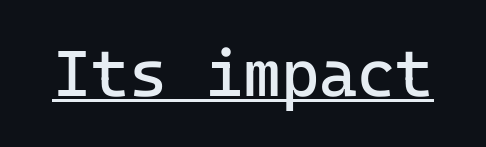
{"serif": "no", "italic": "no", "bold": "no", "weight": "regular", "width": "normal", "stroke_contrast": "low", "x_height": "medium", "underline": "yes", "letter_spacing": "normal", "letter_spacing_em": 0.0, "glyph_px": 65}
